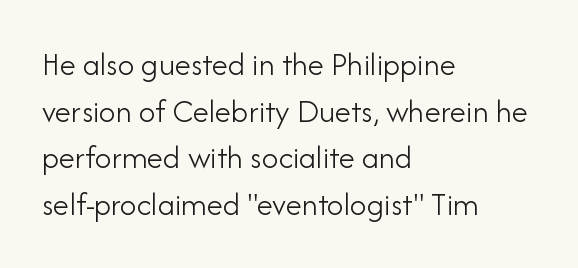
The area under the type is left untouched. Regarding serifs, this sample does without them. Horizontal alignment here is leftward, the default for most running prose. Does the lettering tilt? It doesn't — this is upright. Standard letterfit; no display-style spreading of the glyphs. Line spacing here is normal.
